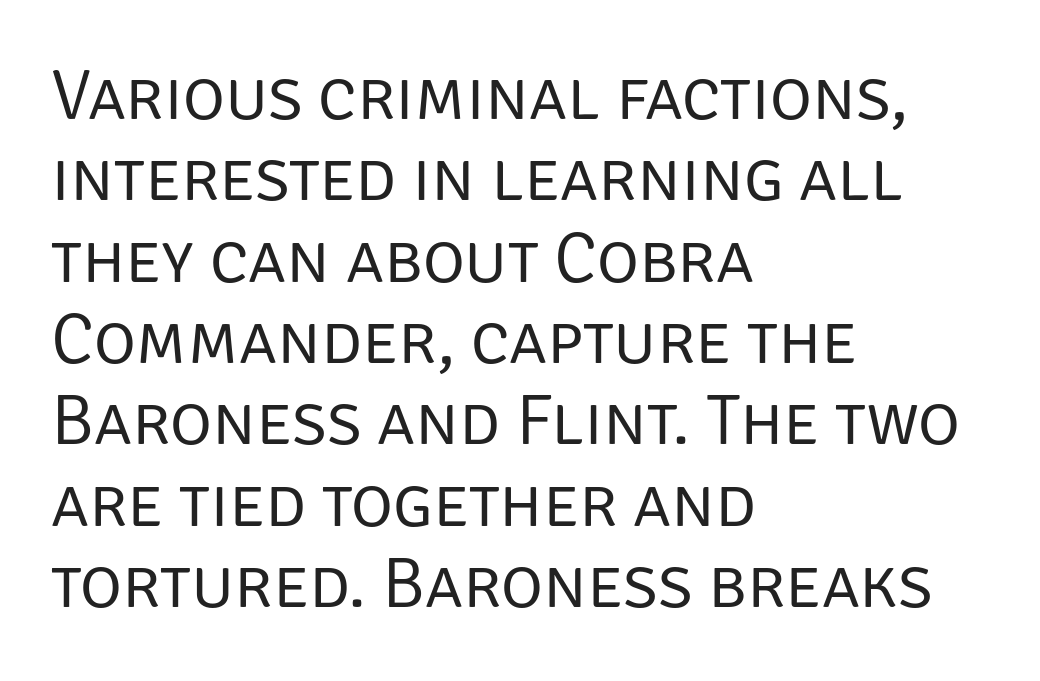
Q: Is the text bold? A: No.
Q: Is the text italic (slanted)? A: No, it is upright.
Q: Is the typeface a serif or a sans-serif typeface? A: Sans-serif.
Q: Is the text underlined? A: No.
Q: How is the paragraph aligned? A: Left-aligned.
Q: Is the spacing between letters normal or unusually wide? A: Normal.
Q: Is the spacing between lines tight, normal or loose? A: Tight.
Q: Width (condensed, normal, or wide)? A: Normal.
Q: Stroke contrast? A: Low.
Q: x-height? A: Large.
Q: Monospaced? A: No.
